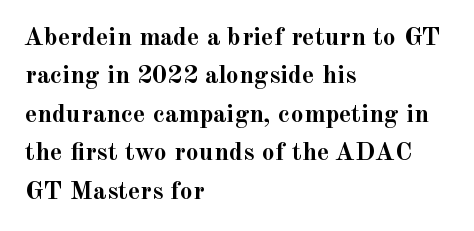
{"italic": "no", "bold": "yes", "underline": "no", "align": "left", "line_spacing": "normal", "line_spacing_ratio": 1.48, "letter_spacing": "normal", "letter_spacing_em": 0.0, "glyph_px": 26}
